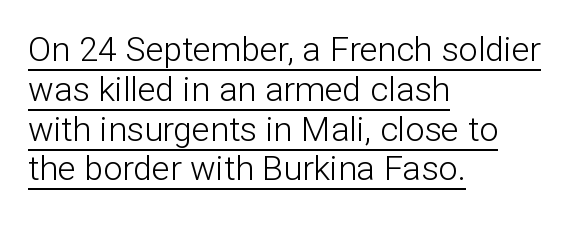
The image shows 34 px light sans-serif type, upright; set left-aligned, line spacing 1.17x, normal letter spacing, underlined; low stroke contrast and a medium x-height.
